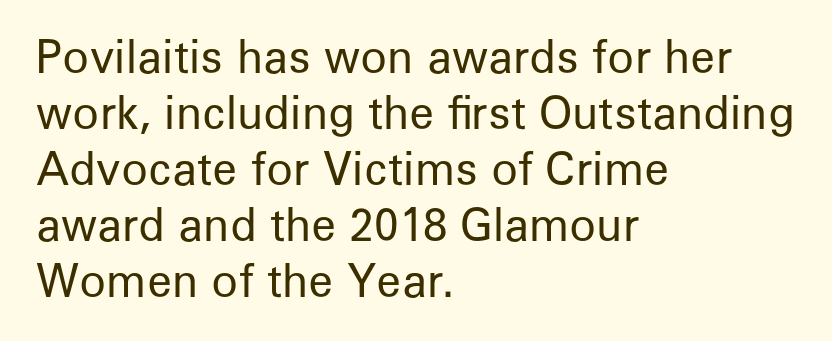
Q: Is the text bold? A: No.
Q: Is the text italic (slanted)? A: No, it is upright.
Q: Is the typeface a serif or a sans-serif typeface? A: Sans-serif.
Q: Is the text underlined? A: No.
Q: How is the paragraph aligned? A: Left-aligned.
Q: Is the spacing between letters normal or unusually wide? A: Normal.
Q: Is the spacing between lines tight, normal or loose? A: Normal.
Q: Width (condensed, normal, or wide)? A: Normal.
Q: Stroke contrast? A: Low.
Q: x-height? A: Medium.
Q: Monospaced? A: No.
